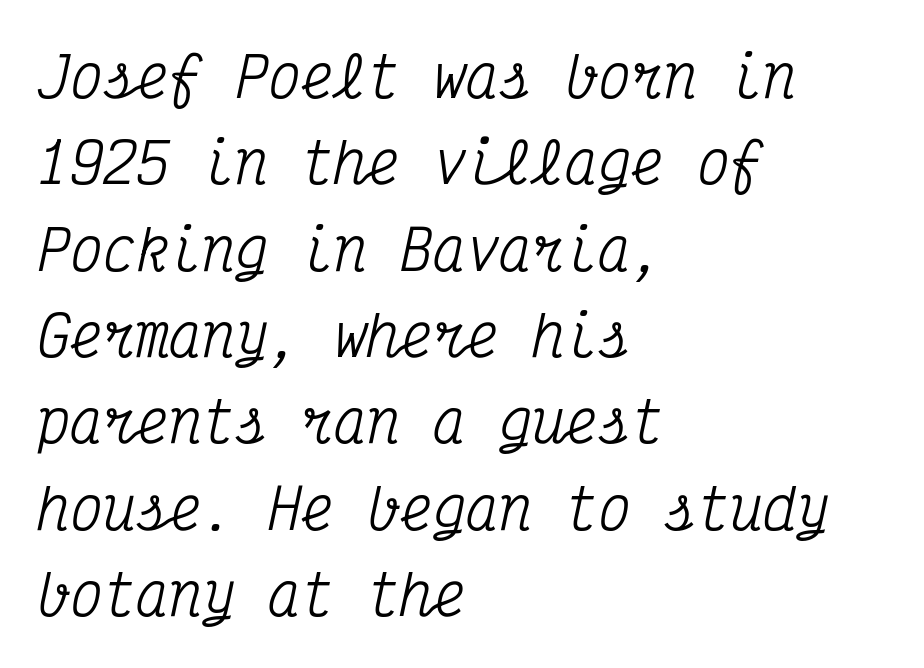
Q: Is the text italic (slanted)? A: Yes, it leans right by about 12 degrees.
Q: Is the typeface a serif or a sans-serif typeface? A: Serif.
Q: Is the text underlined? A: No.
Q: How is the paragraph aligned? A: Left-aligned.
Q: Is the spacing between letters normal or unusually wide? A: Normal.
Q: Is the spacing between lines tight, normal or loose? A: Normal.
Q: Width (condensed, normal, or wide)? A: Condensed.
Q: Stroke contrast? A: Medium.
Q: x-height? A: Medium.
Q: Monospaced? A: Yes.
